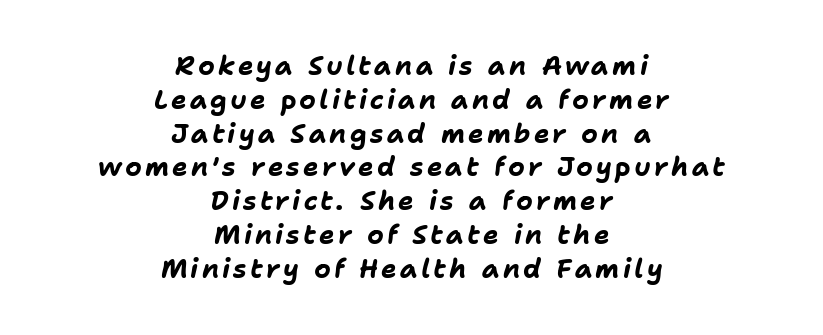
Q: Is the text bold? A: Yes.
Q: Is the text italic (slanted)? A: Yes, it leans right by about 11 degrees.
Q: Is the text underlined? A: No.
Q: How is the paragraph aligned? A: Centered.
Q: Is the spacing between lines tight, normal or loose? A: Normal.
